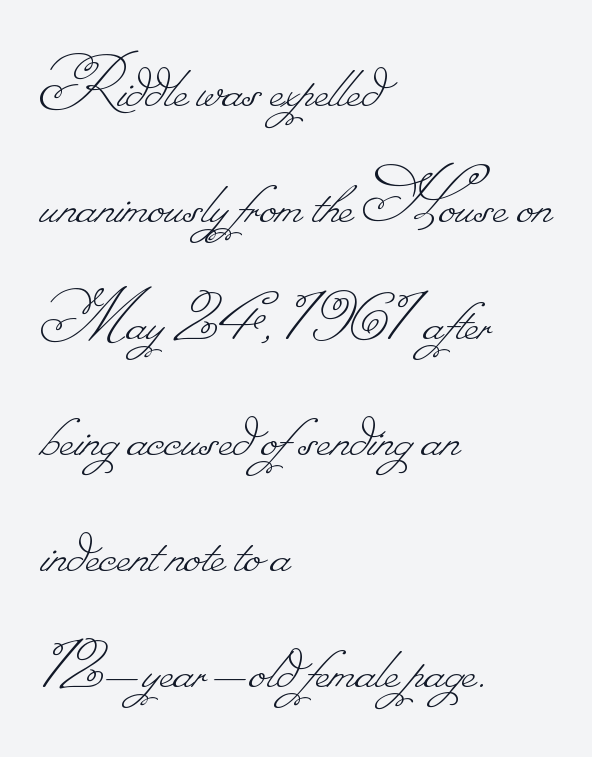
{"bold": "no", "weight": "thin", "width": "normal", "stroke_contrast": "low", "monospaced": "no", "underline": "no", "align": "left", "line_spacing": "normal", "line_spacing_ratio": 1.51, "letter_spacing": "normal", "letter_spacing_em": 0.0, "glyph_px": 77}
